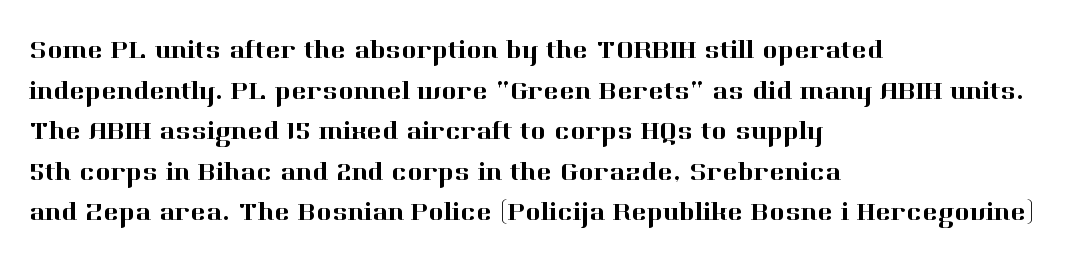
The image shows 26 px text type, upright; set left-aligned, normal line spacing (1.56x), normal letter spacing, not underlined.
